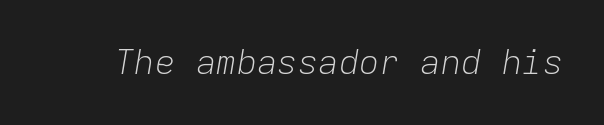
Q: Is the text bold? A: No.
Q: Is the text italic (slanted)? A: Yes, it leans right by about 9 degrees.
Q: Is the text underlined? A: No.
Q: Is the spacing between letters normal or unusually wide? A: Normal.
Q: Width (condensed, normal, or wide)? A: Normal.
Q: Stroke contrast? A: Low.
Q: x-height? A: Medium.
Q: Monospaced? A: Yes.
